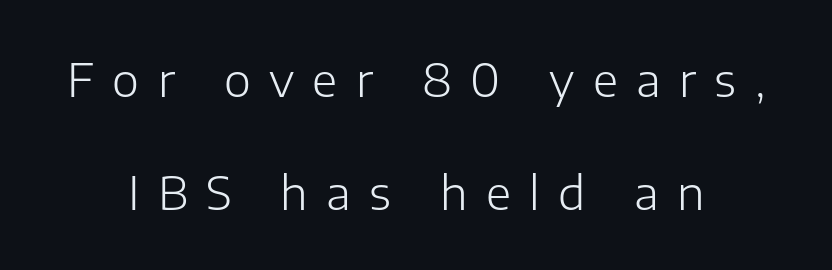
The image shows 46 px light sans-serif type, upright; set centered, loose line spacing (2.45x), unusually wide letter spacing (+0.4 em), not underlined; low stroke contrast and a medium x-height.
